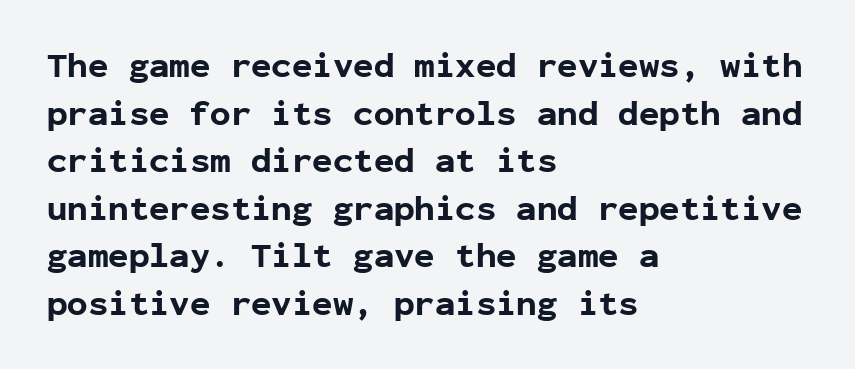
The ragged edge is on the right, which tells us the setting is flush left. The rendering keeps characters at their native spacing. No word sits above an underline. A typesetter would mark this as roman, not italic. Leading: standard.
